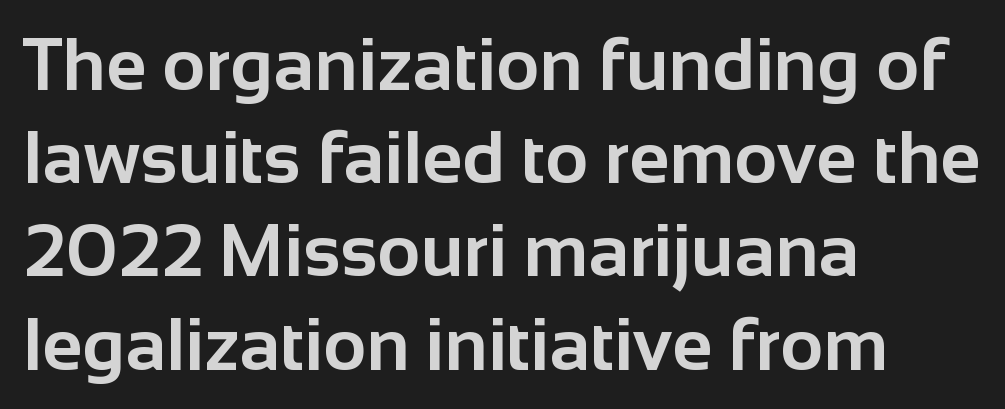
The image shows 74 px bold sans-serif type, upright; set left-aligned, normal line spacing (1.26x), normal letter spacing, not underlined; low stroke contrast and a medium x-height.
